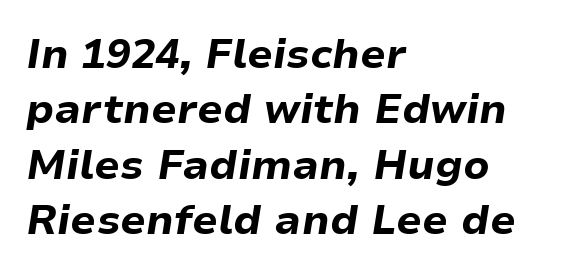
{"italic": "yes", "lean": "right", "slant_degrees": 9, "bold": "yes", "weight": "bold", "width": "normal", "stroke_contrast": "low", "x_height": "medium", "monospaced": "no", "underline": "no", "align": "left", "line_spacing": "normal", "line_spacing_ratio": 1.35, "letter_spacing": "normal", "letter_spacing_em": 0.0, "glyph_px": 41}
